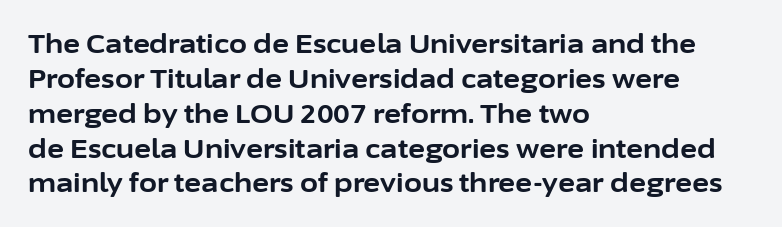
Q: Is the text bold? A: Yes.
Q: Is the text italic (slanted)? A: No, it is upright.
Q: Is the text underlined? A: No.
Q: How is the paragraph aligned? A: Left-aligned.
Q: Is the spacing between letters normal or unusually wide? A: Normal.
Q: Is the spacing between lines tight, normal or loose? A: Normal.
